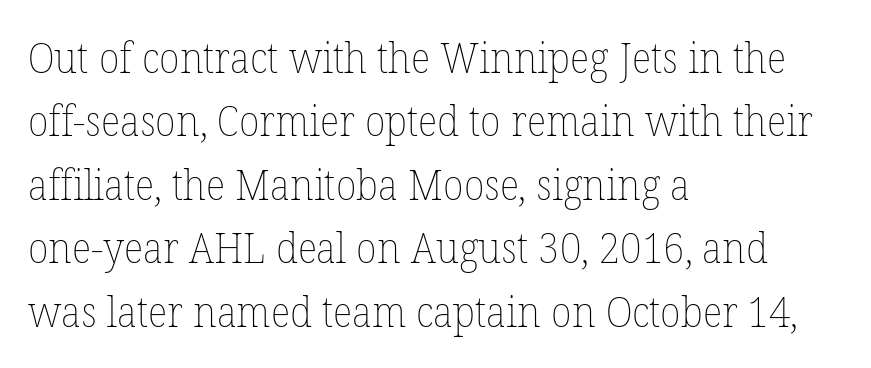
Q: Is the text bold? A: No.
Q: Is the text italic (slanted)? A: No, it is upright.
Q: Is the text underlined? A: No.
Q: How is the paragraph aligned? A: Left-aligned.
Q: Is the spacing between letters normal or unusually wide? A: Normal.
Q: Is the spacing between lines tight, normal or loose? A: Normal.
Q: Width (condensed, normal, or wide)? A: Normal.
Q: Stroke contrast? A: Low.
Q: x-height? A: Medium.
Q: Monospaced? A: No.
